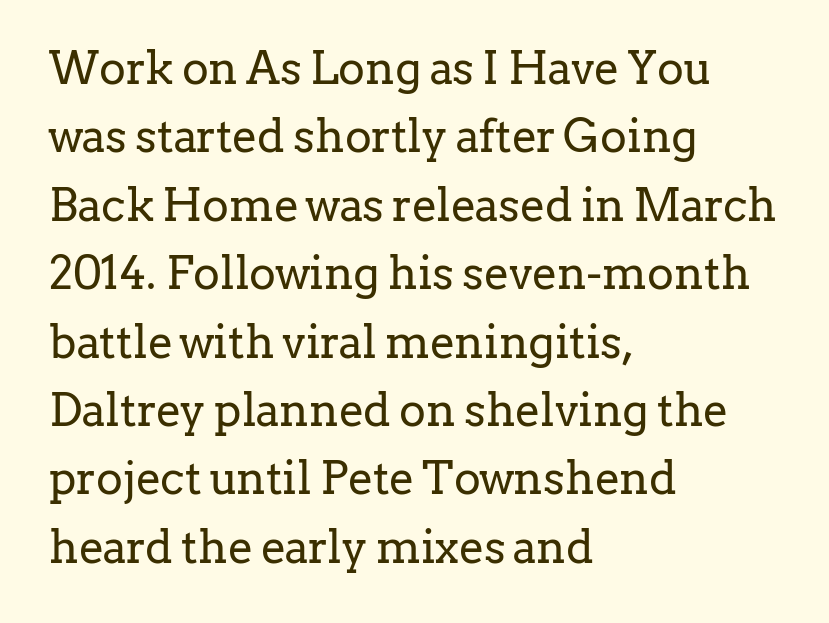
Visually the block forms a straight wall on the left and a jagged coastline on the right. Does extra space separate the letters? No, they use regular spacing. Think of a printed novel: that variable character pitch is what you see here. Beneath every word, the page is bare. The strokes carry an ordinary text weight at most. Regular leading.
